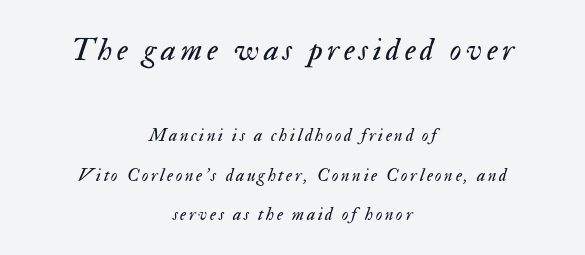
The typesetter chose a symmetrical, centered arrangement here. Large over small — that's the arrangement of the two blocks here. The glyphs look as if they've been sheared to an angle. Bare-footed words on every line. These lines are rendered in a variable-pitch font.
